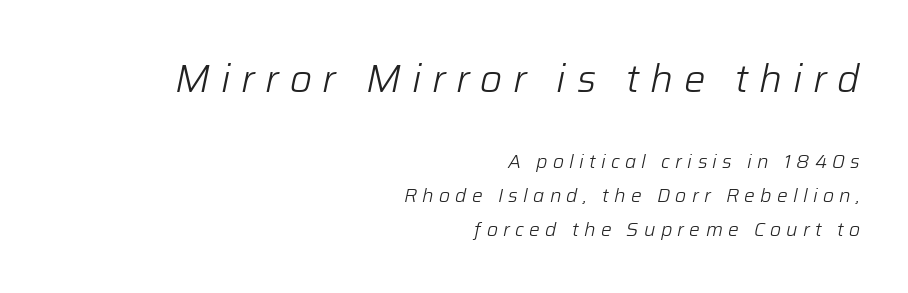
The image shows 38 px light type, italic (leaning right); set right-aligned, line spacing 1.78x, unusually wide letter spacing (+0.28 em), not underlined; the first (top) block is 2.0x larger; low stroke contrast and a medium x-height.
